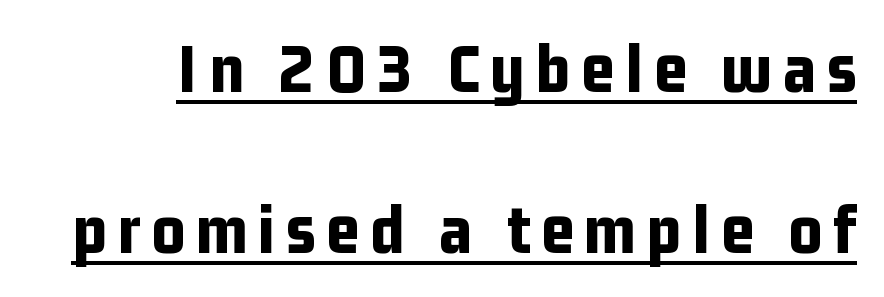
Q: Is the text bold? A: Yes.
Q: Is the text italic (slanted)? A: No, it is upright.
Q: Is the typeface a serif or a sans-serif typeface? A: Sans-serif.
Q: Is the text underlined? A: Yes.
Q: Is the spacing between lines tight, normal or loose? A: Loose.
Q: Width (condensed, normal, or wide)? A: Condensed.
Q: Stroke contrast? A: Low.
Q: x-height? A: Medium.
Q: Monospaced? A: No.
